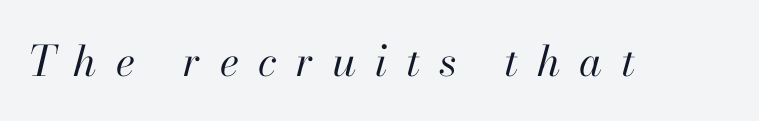
Q: Is the text bold? A: No.
Q: Is the text italic (slanted)? A: Yes, it leans right by about 13 degrees.
Q: Is the text underlined? A: No.
Q: Is the spacing between letters normal or unusually wide? A: Unusually wide.
Q: Width (condensed, normal, or wide)? A: Normal.
Q: Stroke contrast? A: High.
Q: x-height? A: Small.
Q: Monospaced? A: No.
